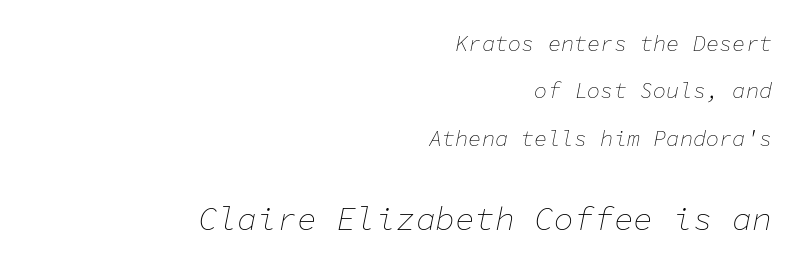
The image shows 33 px thin type, italic (leaning right), monospaced; set right-aligned, loose line spacing (2.15x), normal letter spacing, not underlined; the second (bottom) block is 1.5x larger; low stroke contrast and a medium x-height.
